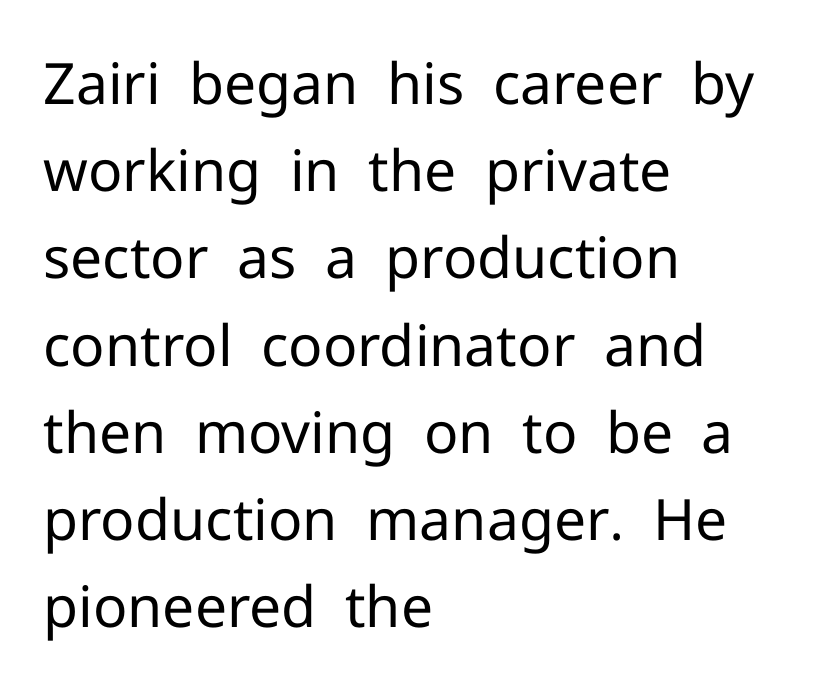
{"serif": "no", "italic": "no", "bold": "no", "weight": "regular", "width": "normal", "stroke_contrast": "low", "x_height": "medium", "monospaced": "no", "underline": "no", "align": "left", "line_spacing": "normal", "line_spacing_ratio": 1.53, "letter_spacing": "normal", "letter_spacing_em": 0.0, "glyph_px": 57}
